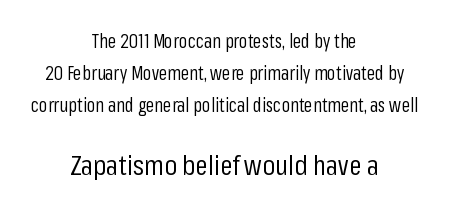
Short note: letters normally spaced. Whoever set this made the second block the dominant, larger element. In CSS terms this would be text-align: center. The cut favours lightness, reaching ordinary text weight at its darkest.
